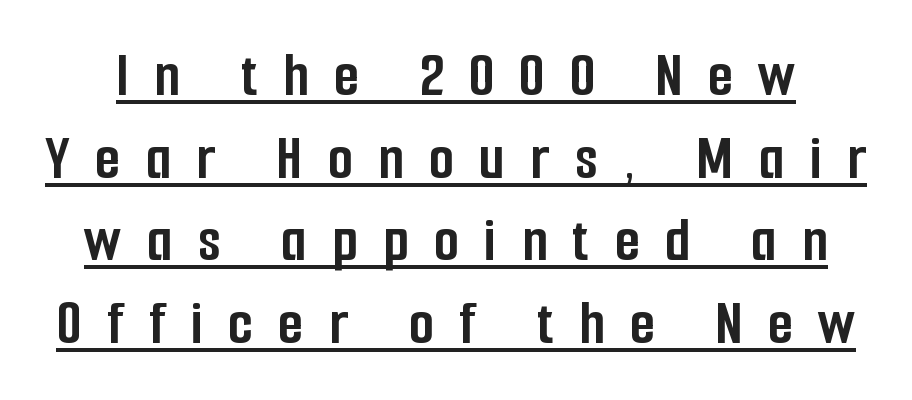
The image shows 64 px semibold, condensed sans-serif type, upright; set normal line spacing (1.29x), unusually wide letter spacing (+0.4 em), underlined; low stroke contrast and a medium x-height.
